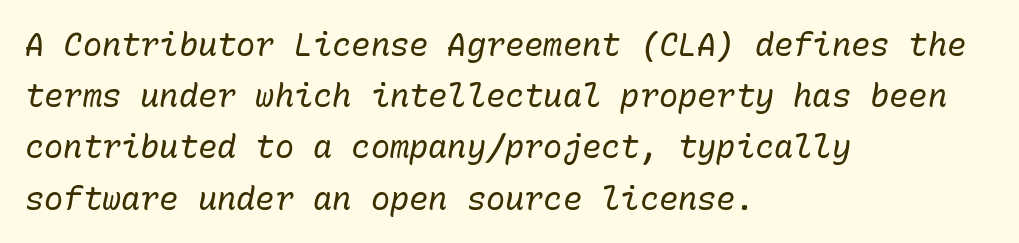
The gaps between neighbouring characters are ordinary and unremarkable. In terms of posture, this sample is oblique. Leading matches the norm, producing a regular column. The font sits on the lighter half of the weight spectrum, regular included. Note the uniform advance width — an 'i' takes as much space as an 'm'.
